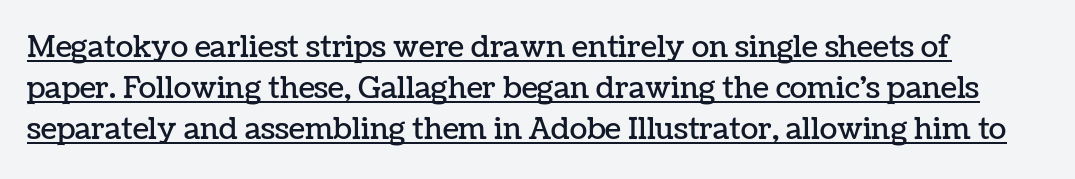
Q: Is the text italic (slanted)? A: No, it is upright.
Q: Is the text underlined? A: Yes.
Q: Is the spacing between letters normal or unusually wide? A: Normal.
Q: Is the spacing between lines tight, normal or loose? A: Normal.
Q: Width (condensed, normal, or wide)? A: Normal.
Q: Stroke contrast? A: Low.
Q: x-height? A: Medium.
Q: Monospaced? A: No.
